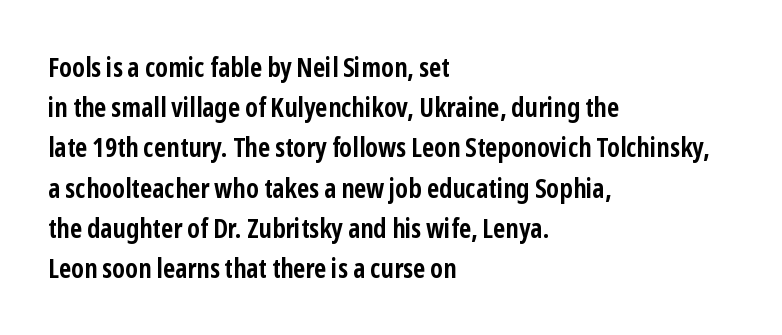
The image shows 27 px bold type, upright; set left-aligned, normal line spacing (1.49x), normal letter spacing, not underlined.
